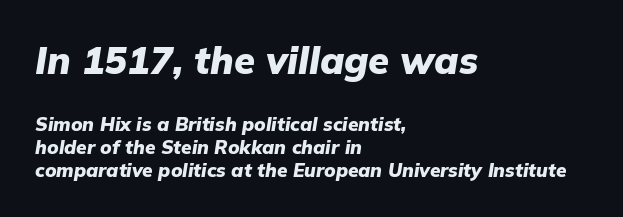
Top chunk: large. Bottom chunk: small. Does the lettering tilt? It does — this is italic. Check the space under the baseline: it is left empty. Emphasis by weight is at full strength: bold. Character widths vary here, with narrow letters taking less room than wide ones. The lines in this sample share a left origin and differ only in where they stop.
